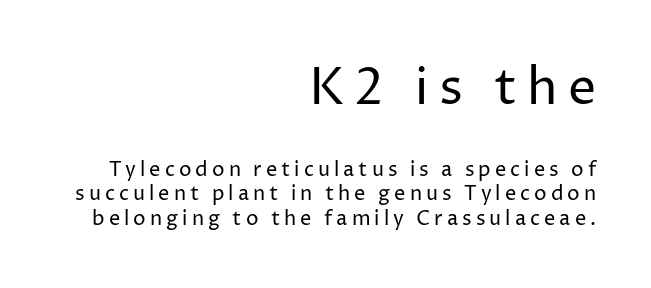
The image shows 50 px regular-weight sans-serif type, upright; set right-aligned, line spacing 1.22x, unusually wide letter spacing (+0.2 em), not underlined; the first (top) block is 2.5x larger; low stroke contrast and a medium x-height.
